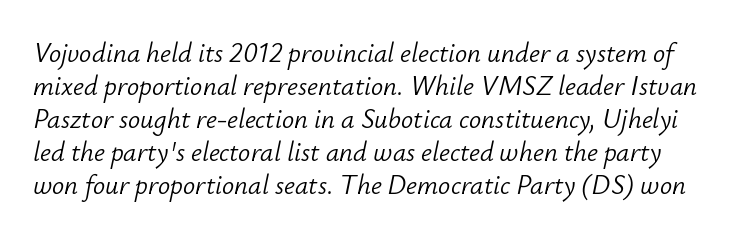
Letters have the restrained weight of plain body copy at most. The text carries the slant typical of an italic or oblique font. Look at the tracking — it's just the regular setting, nothing added. Bare-footed words on every line.
